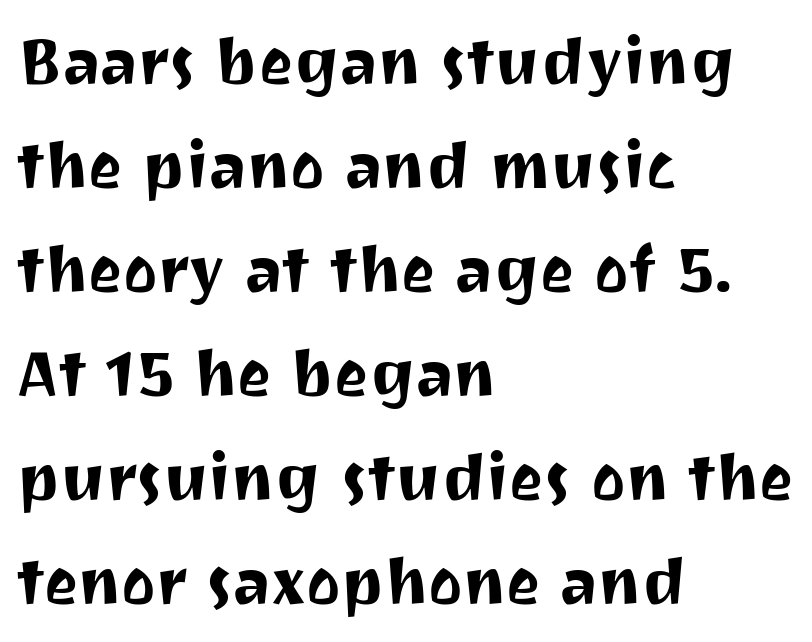
The image shows 65 px sans-serif type, upright; set left-aligned, normal line spacing (1.6x), normal letter spacing, not underlined; medium stroke contrast and a medium x-height.
